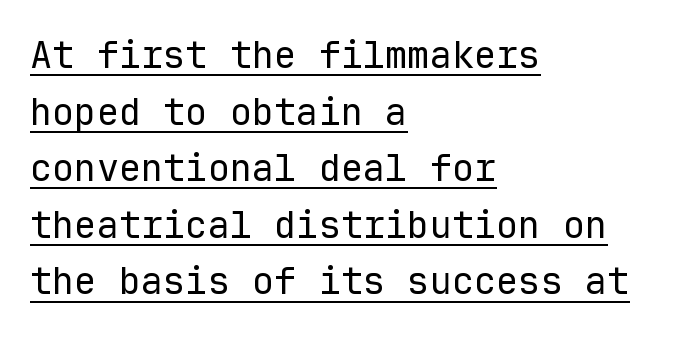
The image shows 37 px regular-weight sans-serif type, upright, monospaced; set left-aligned, normal line spacing (1.53x), normal letter spacing, underlined; low stroke contrast and a medium x-height.
